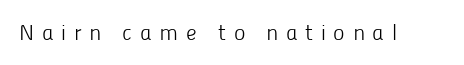
The rendering inserts visible extra space after every character. Stroke thickness stays within the range of a standard reading face or lighter. Plain, unruled lines of type. Quick note: not italic, upright.
